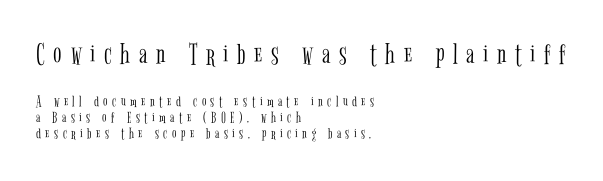
The image shows 31 px light, condensed serif type, upright; set left-aligned, tight line spacing (1.01x), unusually wide letter spacing (+0.28 em), not underlined; the first (top) block is 1.94x larger; low stroke contrast and a medium x-height.
